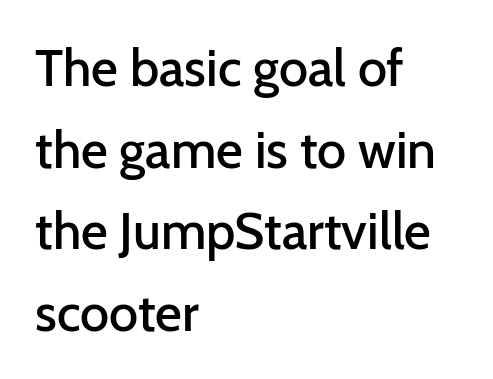
{"serif": "no", "italic": "no", "bold": "semi", "weight": "semibold", "width": "normal", "stroke_contrast": "low", "x_height": "medium", "monospaced": "no", "underline": "no", "align": "left", "line_spacing": "normal", "line_spacing_ratio": 1.57, "letter_spacing": "normal", "letter_spacing_em": 0.0, "glyph_px": 52}
